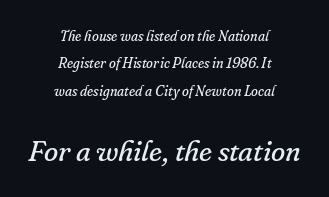
The letterforms sit shoulder to shoulder at normal distance. The type family on display is of the serif kind. The designer gave the closing block more size than the opening block. Looks like regular typesetting: each glyph gets only the width it needs. Honestly, the rows look like they've been pulled way apart.
